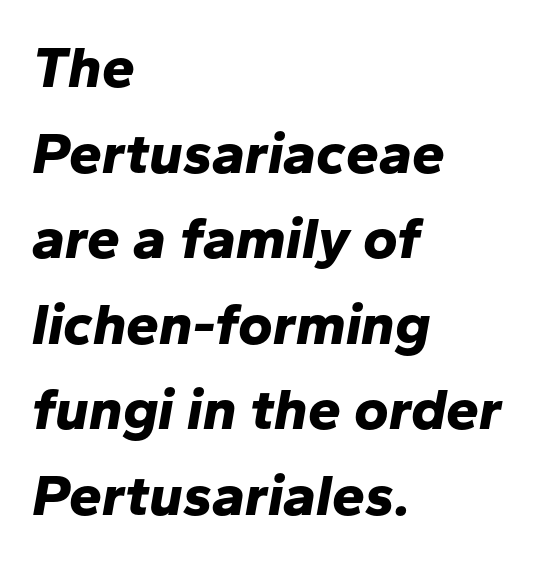
Descenders hang freely into open space. The passage shown is typed in a proportional face where columns would drift. The typography opts for an oblique posture over an upright one. The setting favours the left margin, as ordinary paragraphs usually do. Is the letter spacing exaggerated? No — it looks like the ordinary default.
